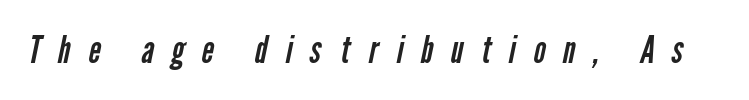
Q: Is the text bold? A: No.
Q: Is the typeface a serif or a sans-serif typeface? A: Sans-serif.
Q: Is the text underlined? A: No.
Q: Is the spacing between letters normal or unusually wide? A: Unusually wide.
Q: Width (condensed, normal, or wide)? A: Condensed.
Q: Stroke contrast? A: Low.
Q: x-height? A: Medium.
Q: Monospaced? A: No.
